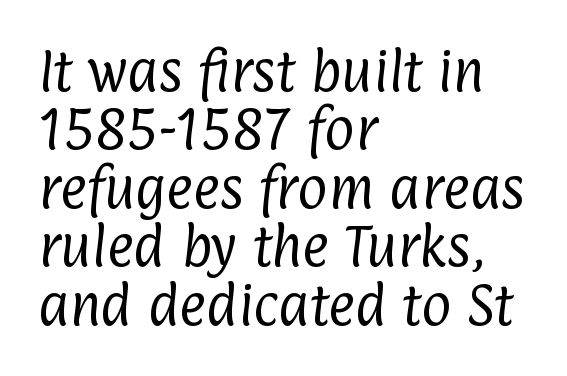
The image shows 46 px regular-weight, condensed sans-serif type; set left-aligned, normal line spacing (1.27x), normal letter spacing, not underlined; low stroke contrast and a medium x-height.
